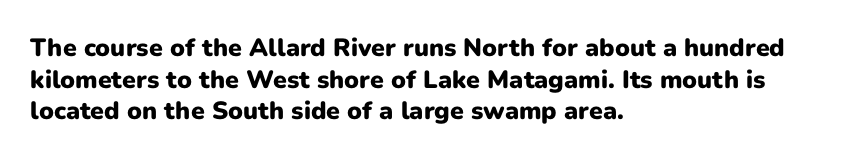
Q: Is the text bold? A: Yes.
Q: Is the text italic (slanted)? A: No, it is upright.
Q: Is the text underlined? A: No.
Q: How is the paragraph aligned? A: Left-aligned.
Q: Is the spacing between letters normal or unusually wide? A: Normal.
Q: Is the spacing between lines tight, normal or loose? A: Normal.
